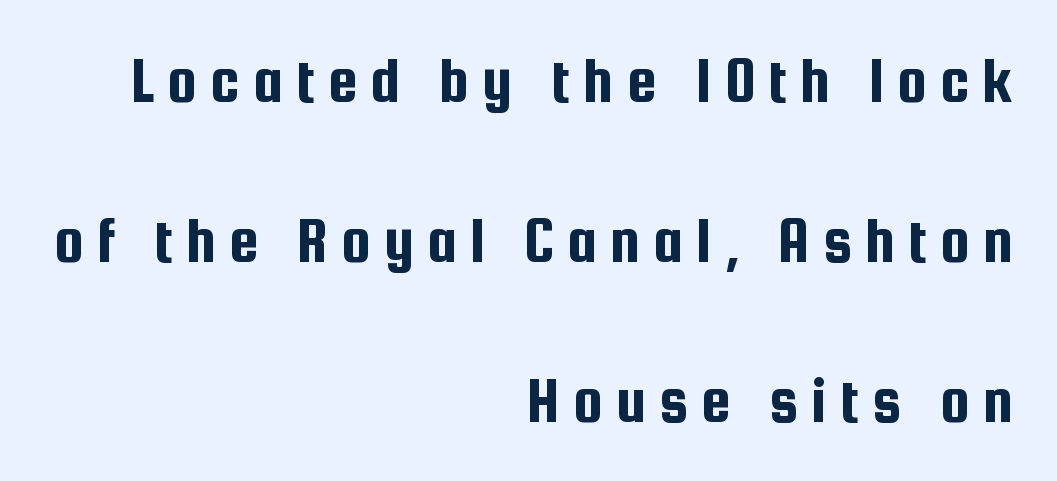
The axis of the letterforms is exactly vertical. Serif or sans? Sans — the stroke terminals are bare. Here the designer chose a conventional face with non-uniform glyph widths. Is the block centered? No — it sits flush against the right margin. Nobody drew a line under any word here. Rows of type keep a wide berth in the vertical direction.
